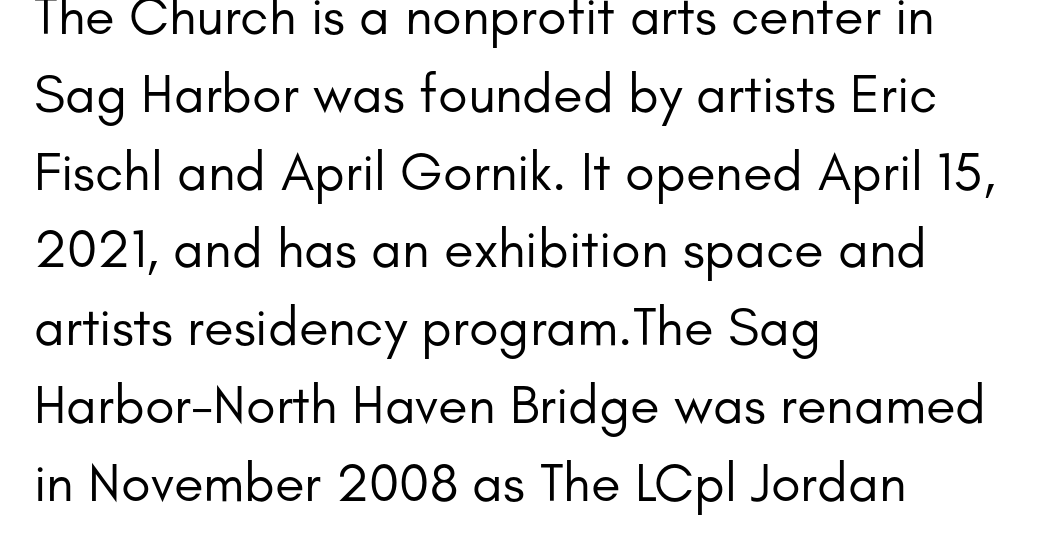
{"serif": "no", "italic": "no", "bold": "no", "weight": "regular", "width": "normal", "stroke_contrast": "low", "x_height": "small", "monospaced": "no", "underline": "no", "align": "left", "line_spacing": "normal", "line_spacing_ratio": 1.44, "letter_spacing": "normal", "letter_spacing_em": 0.0, "glyph_px": 54}
